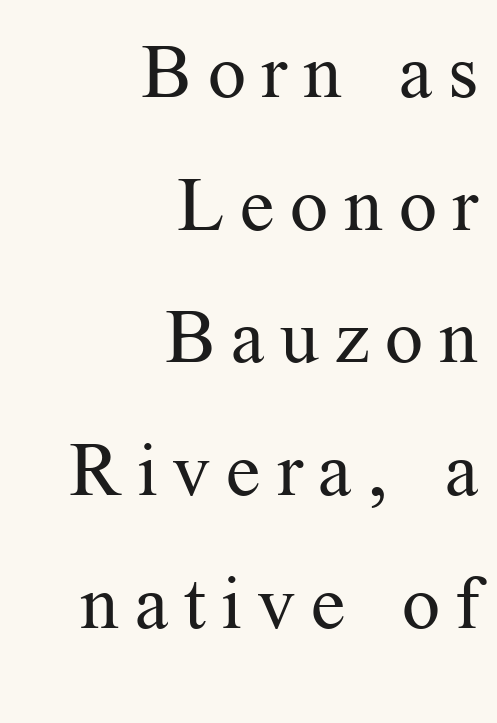
Q: Is the text bold? A: No.
Q: Is the text italic (slanted)? A: No, it is upright.
Q: Is the typeface a serif or a sans-serif typeface? A: Serif.
Q: Is the text underlined? A: No.
Q: How is the paragraph aligned? A: Right-aligned.
Q: Is the spacing between letters normal or unusually wide? A: Unusually wide.
Q: Width (condensed, normal, or wide)? A: Normal.
Q: Stroke contrast? A: Medium.
Q: x-height? A: Medium.
Q: Monospaced? A: No.
